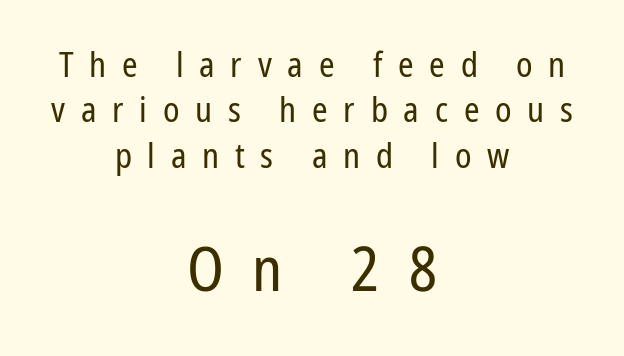
The image shows 62 px regular-weight, condensed sans-serif type, upright; set centered, normal line spacing (1.3x), unusually wide letter spacing (+0.45 em), not underlined; the second (bottom) block is 1.77x larger; low stroke contrast and a medium x-height.
